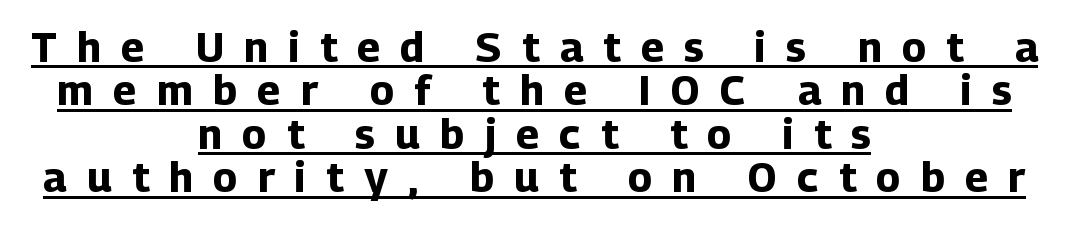
The image shows 41 px bold sans-serif type, upright; set centered, tight line spacing (1.06x), unusually wide letter spacing (+0.5 em), underlined; low stroke contrast and a medium x-height.
